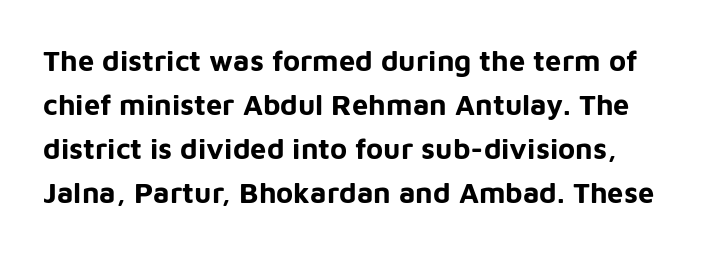
Q: Is the text bold? A: Yes.
Q: Is the text italic (slanted)? A: No, it is upright.
Q: Is the typeface a serif or a sans-serif typeface? A: Sans-serif.
Q: Is the text underlined? A: No.
Q: Is the spacing between letters normal or unusually wide? A: Normal.
Q: Is the spacing between lines tight, normal or loose? A: Normal.
Q: Width (condensed, normal, or wide)? A: Normal.
Q: Stroke contrast? A: Low.
Q: x-height? A: Medium.
Q: Monospaced? A: No.
